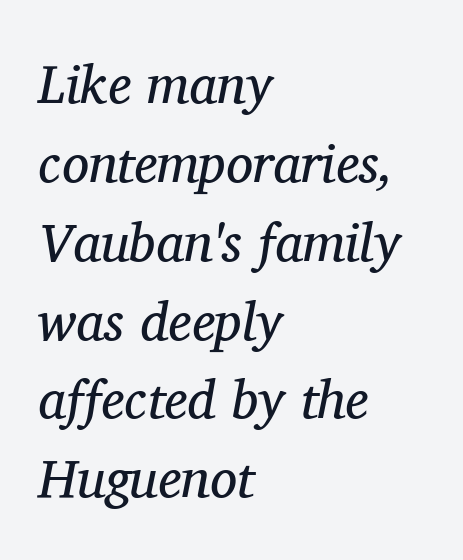
The image shows 54 px regular-weight serif type, italic (leaning right); set left-aligned, normal line spacing (1.46x), normal letter spacing, not underlined; medium stroke contrast and a medium x-height.
